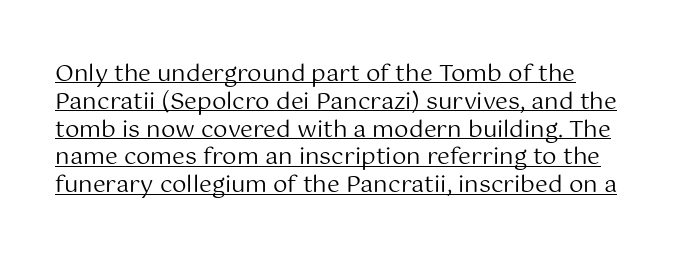
This sample uses an upright cut, with every glyph sitting square on the baseline. The type is set solid horizontally, with unmodified tracking. Nothing heavy about these letters — not bold at all. Like a heading marked for emphasis, these lines bear an underscore. One-word summary of the alignment: left.
